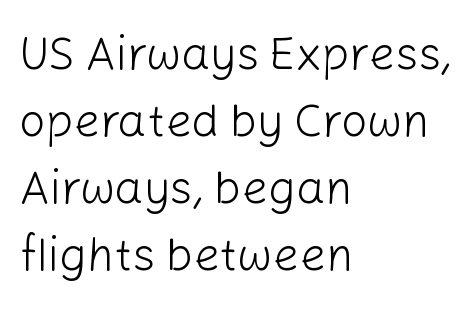
The image shows 46 px light sans-serif type, upright; set left-aligned, normal line spacing (1.46x), normal letter spacing, not underlined; low stroke contrast and a medium x-height.
